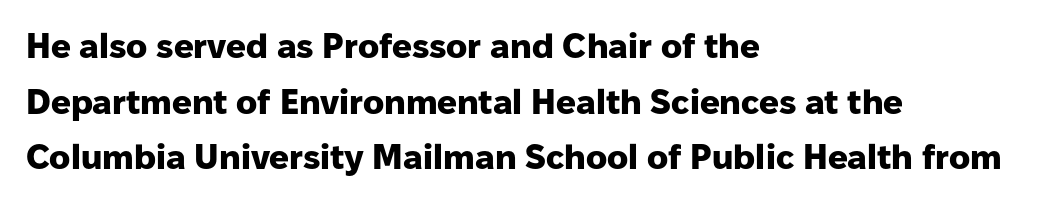
Varying glyph widths throughout — classic text-font behaviour. Rule under the text: the space is simply empty. Nothing sits at the stroke ends, so this counts as sans-serif. In terms of posture, this sample is upright.
